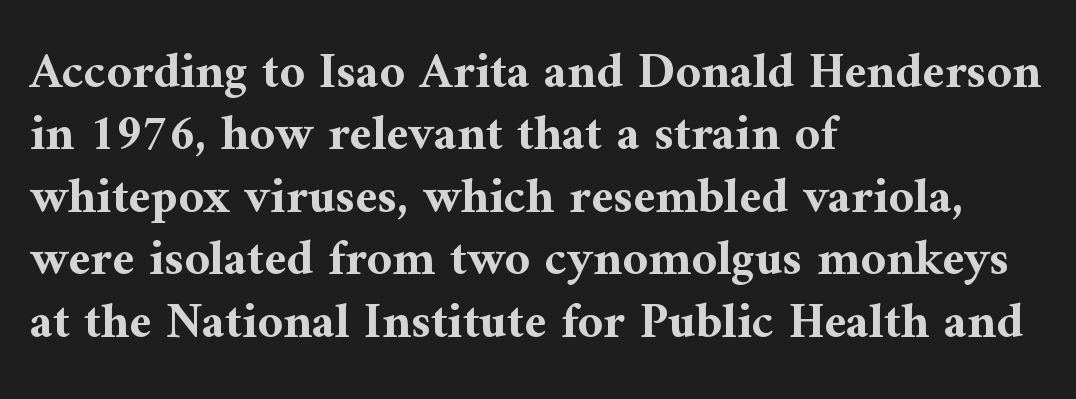
Vertical strokes here are truly vertical. Its strokes are broad and dark, the hallmark of bold type. The rendering keeps characters at their native spacing. The characters display serif detailing at their extremities. Spacing verdict: proportional, widths tailored to each character.
